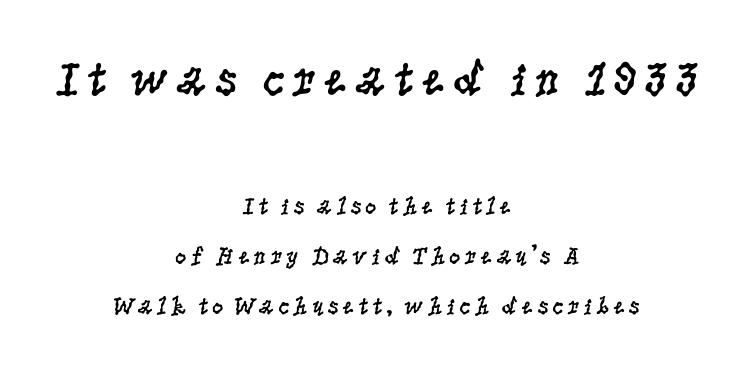
{"serif": "yes", "bold": "no", "weight": "regular", "width": "condensed", "stroke_contrast": "low", "x_height": "large", "monospaced": "no", "underline": "no", "align": "center", "line_spacing": "loose", "line_spacing_ratio": 1.99, "larger_block": "first", "size_ratio": 2.0, "glyph_px": 50}
